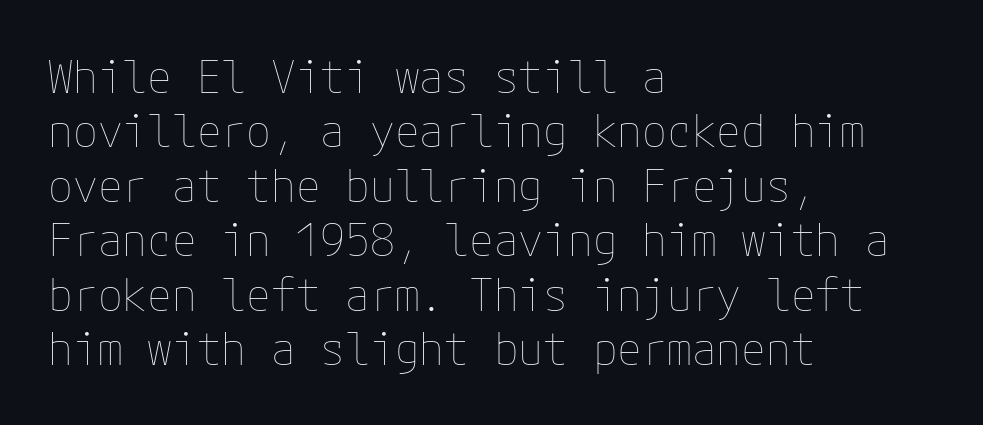
{"italic": "no", "bold": "no", "weight": "thin", "width": "normal", "stroke_contrast": "low", "x_height": "medium", "underline": "no", "align": "left", "line_spacing_ratio": 1.21, "letter_spacing": "normal", "letter_spacing_em": 0.0, "glyph_px": 45}
